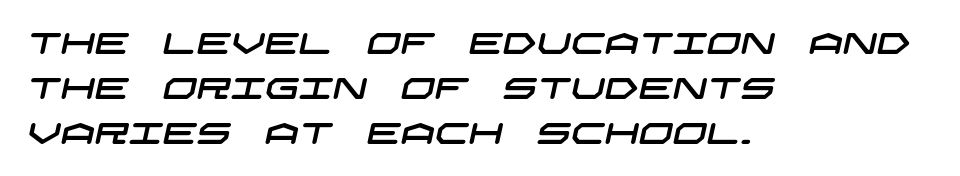
Q: Is the typeface a serif or a sans-serif typeface? A: Sans-serif.
Q: Is the text underlined? A: No.
Q: How is the paragraph aligned? A: Left-aligned.
Q: Is the spacing between letters normal or unusually wide? A: Normal.
Q: Is the spacing between lines tight, normal or loose? A: Normal.
Q: Width (condensed, normal, or wide)? A: Wide.
Q: Stroke contrast? A: Low.
Q: x-height? A: Large.
